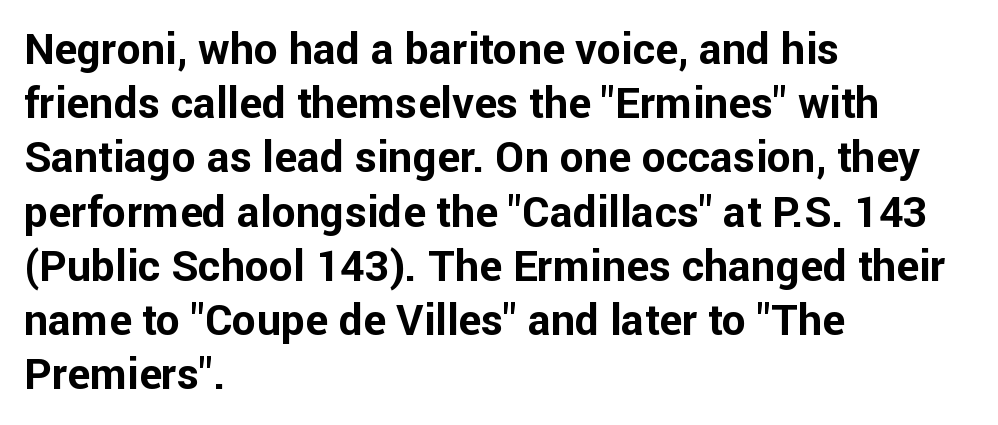
Default kerning and tracking; the words read as compact shapes. These lines sit exactly where default settings would place them. The characters look thick and weighty, a clear bold. Is the block centered? No — it sits flush against the left margin.
